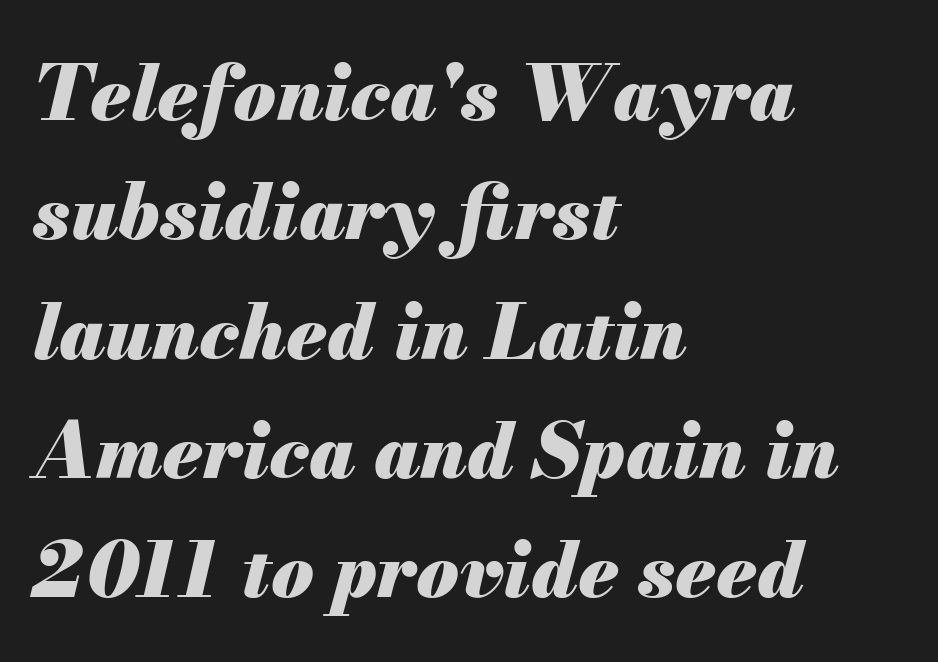
The font is running at its bold setting. Quick note: interline space is typical. Italic: yes, the glyphs are oblique. Note the varied advance widths — an 'i' is clearly narrower than an 'm'. Is the letter spacing exaggerated? No — it looks like the ordinary default.
